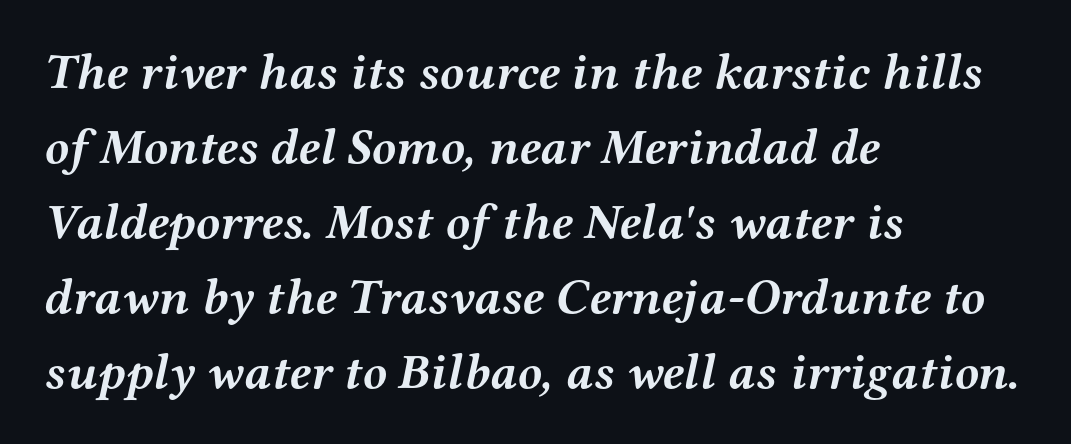
Q: Is the text bold? A: Yes.
Q: Is the text italic (slanted)? A: Yes, it leans right by about 12 degrees.
Q: Is the typeface a serif or a sans-serif typeface? A: Serif.
Q: Is the text underlined? A: No.
Q: How is the paragraph aligned? A: Left-aligned.
Q: Is the spacing between letters normal or unusually wide? A: Normal.
Q: Is the spacing between lines tight, normal or loose? A: Normal.
Q: Width (condensed, normal, or wide)? A: Wide.
Q: Stroke contrast? A: Medium.
Q: x-height? A: Medium.
Q: Monospaced? A: No.
